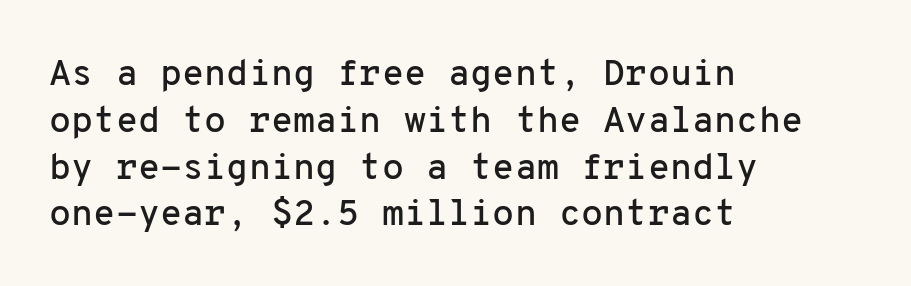
The image shows 36 px sans-serif type, upright, monospaced; set left-aligned, normal line spacing (1.3x), normal letter spacing, not underlined; low stroke contrast and a medium x-height.
